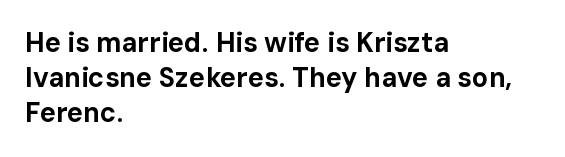
{"italic": "no", "bold": "yes", "underline": "no", "align": "left", "line_spacing": "normal", "line_spacing_ratio": 1.3, "letter_spacing": "normal", "letter_spacing_em": 0.0, "glyph_px": 27}
